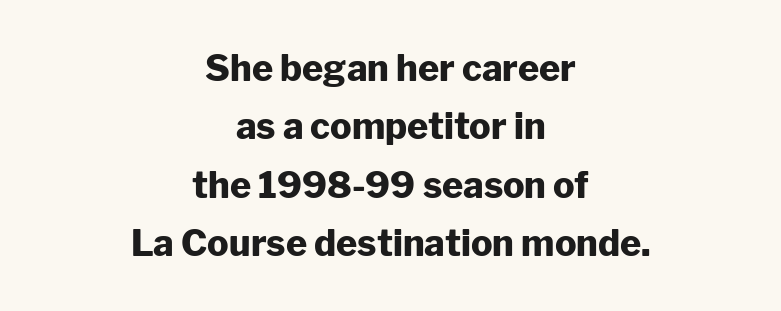
{"serif": "no", "italic": "no", "bold": "yes", "weight": "heavy", "width": "normal", "stroke_contrast": "low", "x_height": "medium", "monospaced": "no", "underline": "no", "align": "center", "line_spacing": "normal", "line_spacing_ratio": 1.62, "letter_spacing": "normal", "letter_spacing_em": 0.0, "glyph_px": 36}
